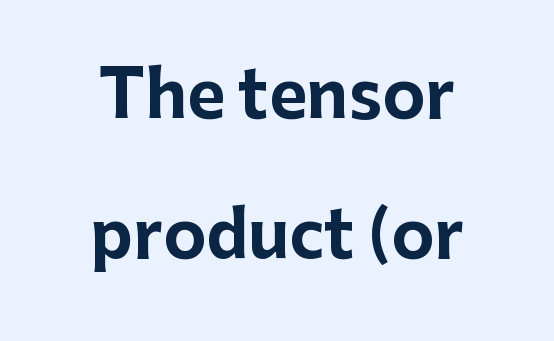
Q: Is the text bold? A: Yes.
Q: Is the text italic (slanted)? A: No, it is upright.
Q: Is the typeface a serif or a sans-serif typeface? A: Sans-serif.
Q: Is the text underlined? A: No.
Q: How is the paragraph aligned? A: Centered.
Q: Is the spacing between letters normal or unusually wide? A: Normal.
Q: Is the spacing between lines tight, normal or loose? A: Loose.
Q: Width (condensed, normal, or wide)? A: Normal.
Q: Stroke contrast? A: Low.
Q: x-height? A: Medium.
Q: Monospaced? A: No.
